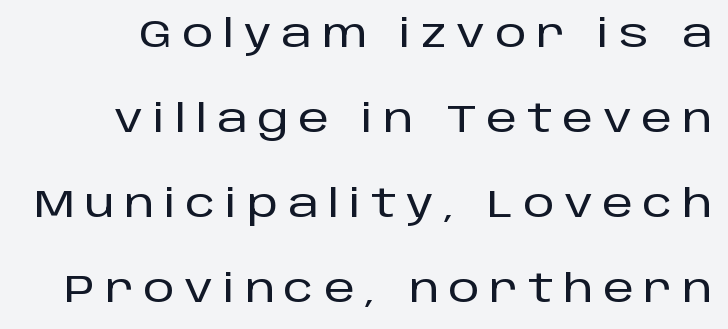
Q: Is the text italic (slanted)? A: No, it is upright.
Q: Is the typeface a serif or a sans-serif typeface? A: Sans-serif.
Q: Is the text underlined? A: No.
Q: Is the spacing between letters normal or unusually wide? A: Unusually wide.
Q: Is the spacing between lines tight, normal or loose? A: Loose.
Q: Width (condensed, normal, or wide)? A: Normal.
Q: Stroke contrast? A: Low.
Q: x-height? A: Large.
Q: Monospaced? A: No.
